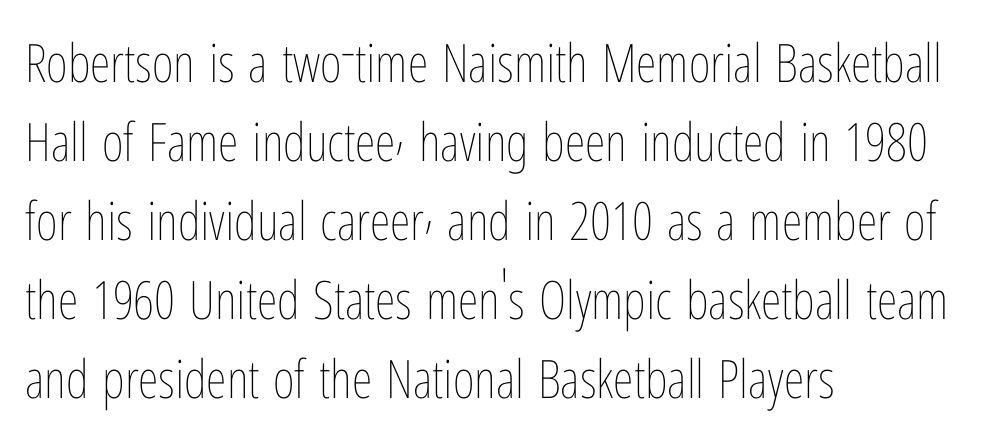
Q: Is the text bold? A: No.
Q: Is the text italic (slanted)? A: No, it is upright.
Q: Is the text underlined? A: No.
Q: How is the paragraph aligned? A: Left-aligned.
Q: Is the spacing between letters normal or unusually wide? A: Normal.
Q: Is the spacing between lines tight, normal or loose? A: Normal.
Q: Width (condensed, normal, or wide)? A: Condensed.
Q: Stroke contrast? A: Low.
Q: x-height? A: Medium.
Q: Monospaced? A: No.
